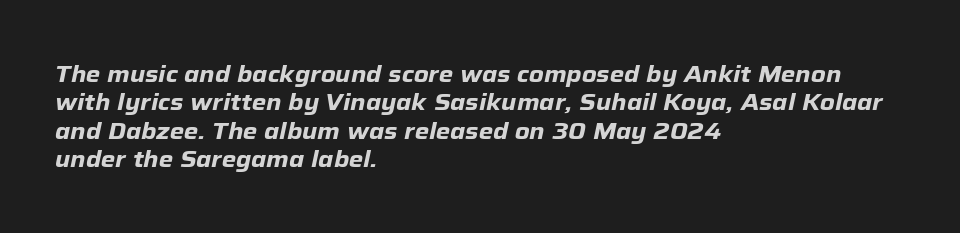
{"italic": "yes", "lean": "right", "slant_degrees": 12, "bold": "yes", "underline": "no", "align": "left", "line_spacing_ratio": 1.23, "letter_spacing": "normal", "letter_spacing_em": 0.0, "glyph_px": 23}
